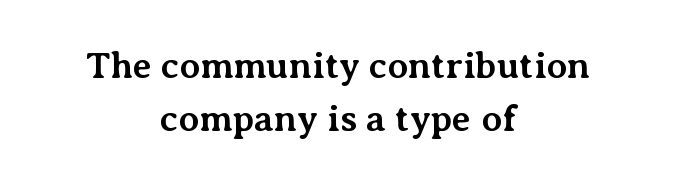
{"serif": "yes", "italic": "no", "bold": "yes", "weight": "bold", "width": "normal", "stroke_contrast": "medium", "x_height": "medium", "monospaced": "no", "underline": "no", "align": "center", "line_spacing": "normal", "line_spacing_ratio": 1.44, "letter_spacing": "normal", "letter_spacing_em": 0.0, "glyph_px": 37}
